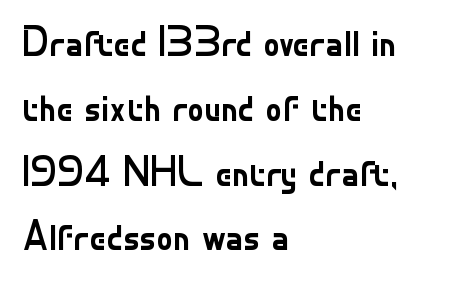
Q: Is the text bold? A: No.
Q: Is the text italic (slanted)? A: No, it is upright.
Q: Is the typeface a serif or a sans-serif typeface? A: Sans-serif.
Q: Is the text underlined? A: No.
Q: How is the paragraph aligned? A: Left-aligned.
Q: Is the spacing between letters normal or unusually wide? A: Normal.
Q: Is the spacing between lines tight, normal or loose? A: Normal.
Q: Width (condensed, normal, or wide)? A: Normal.
Q: Stroke contrast? A: Low.
Q: x-height? A: Small.
Q: Monospaced? A: No.
